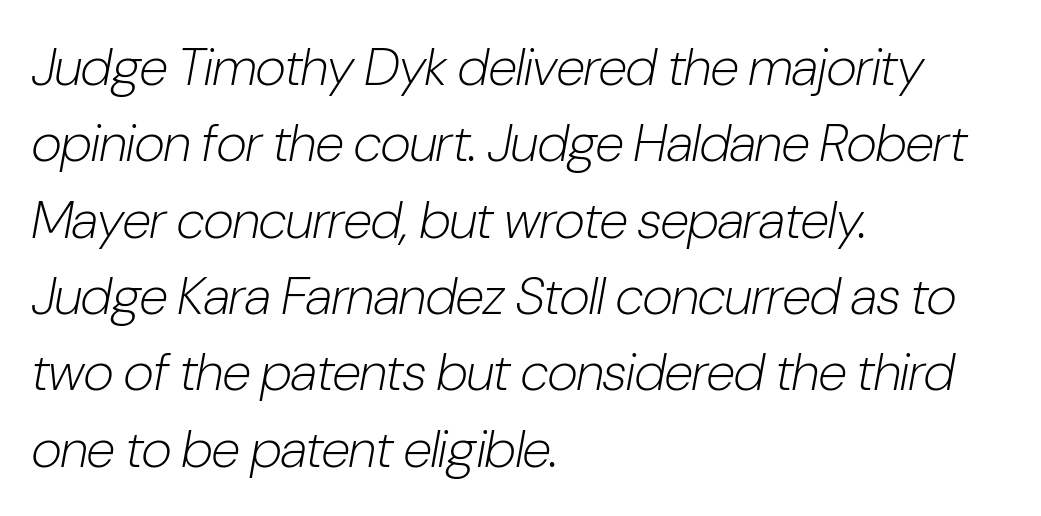
Q: Is the text bold? A: No.
Q: Is the text italic (slanted)? A: Yes, it leans right by about 10 degrees.
Q: Is the text underlined? A: No.
Q: How is the paragraph aligned? A: Left-aligned.
Q: Is the spacing between letters normal or unusually wide? A: Normal.
Q: Is the spacing between lines tight, normal or loose? A: Normal.
Q: Width (condensed, normal, or wide)? A: Condensed.
Q: Stroke contrast? A: Low.
Q: x-height? A: Medium.
Q: Monospaced? A: No.
